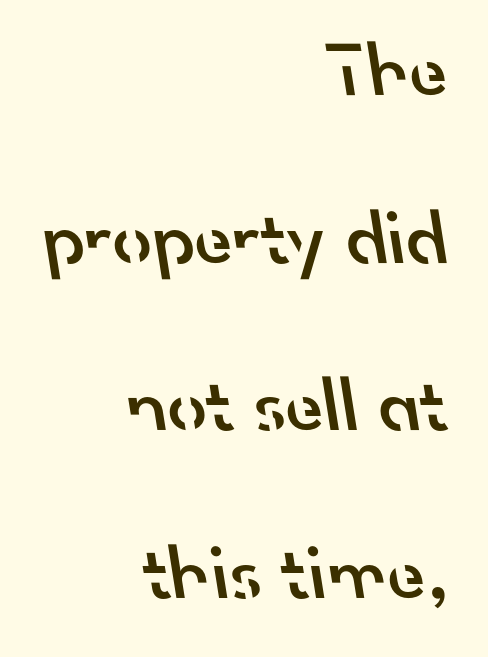
{"serif": "no", "bold": "semi", "weight": "semibold", "width": "normal", "stroke_contrast": "low", "x_height": "small", "monospaced": "no", "underline": "no", "align": "right", "line_spacing": "loose", "line_spacing_ratio": 2.15, "letter_spacing": "normal", "letter_spacing_em": 0.0, "glyph_px": 78}
